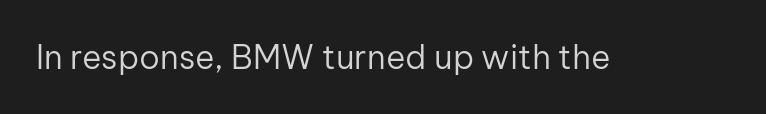
Q: Is the text bold? A: No.
Q: Is the text italic (slanted)? A: No, it is upright.
Q: Is the typeface a serif or a sans-serif typeface? A: Sans-serif.
Q: Is the text underlined? A: No.
Q: Is the spacing between letters normal or unusually wide? A: Normal.
Q: Width (condensed, normal, or wide)? A: Normal.
Q: Stroke contrast? A: Low.
Q: x-height? A: Medium.
Q: Monospaced? A: No.
